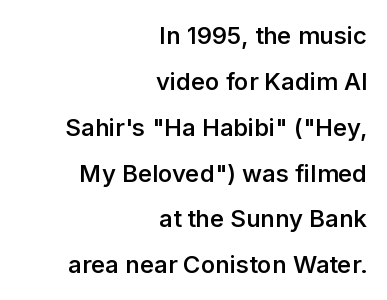
The image shows 24 px text type, upright; set right-aligned, loose line spacing (1.91x), normal letter spacing, not underlined.
